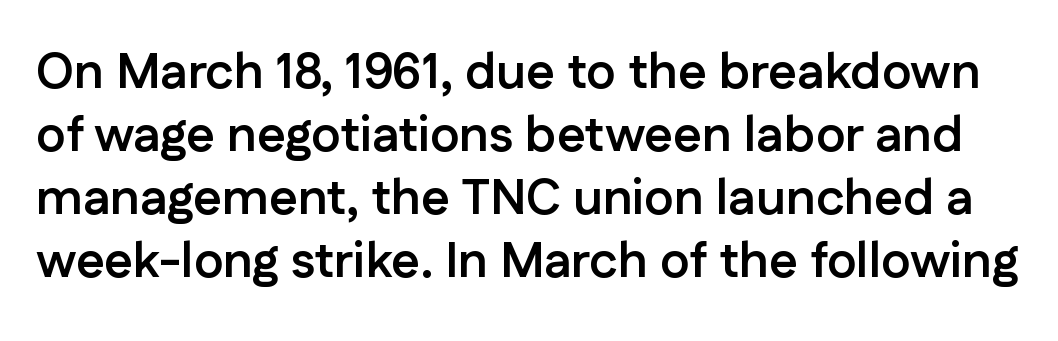
{"serif": "no", "italic": "no", "bold": "yes", "weight": "semibold", "width": "normal", "stroke_contrast": "low", "x_height": "medium", "monospaced": "no", "underline": "no", "line_spacing": "normal", "line_spacing_ratio": 1.26, "letter_spacing": "normal", "letter_spacing_em": 0.0, "glyph_px": 50}
